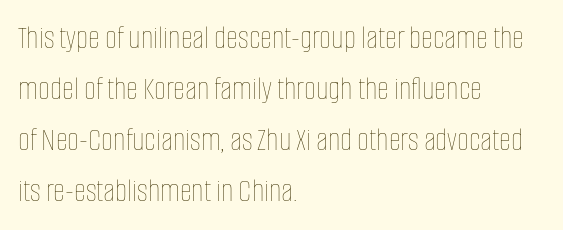
The image shows 33 px thin, condensed type, upright; set left-aligned, normal line spacing (1.55x), normal letter spacing, not underlined; low stroke contrast and a large x-height.
